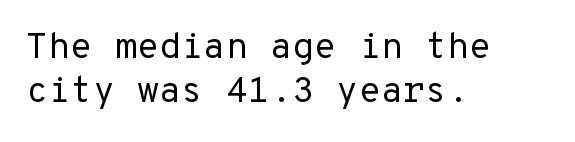
Q: Is the text bold? A: No.
Q: Is the text italic (slanted)? A: No, it is upright.
Q: Is the typeface a serif or a sans-serif typeface? A: Sans-serif.
Q: Is the text underlined? A: No.
Q: How is the paragraph aligned? A: Left-aligned.
Q: Is the spacing between letters normal or unusually wide? A: Normal.
Q: Width (condensed, normal, or wide)? A: Normal.
Q: Stroke contrast? A: Low.
Q: x-height? A: Medium.
